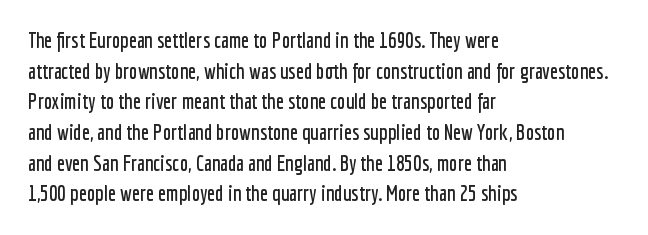
{"italic": "no", "underline": "no", "align": "left", "line_spacing": "normal", "line_spacing_ratio": 1.46, "letter_spacing": "normal", "letter_spacing_em": 0.0, "glyph_px": 21}
